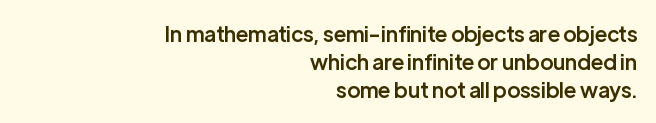
The image shows 21 px text type, upright; set right-aligned, normal line spacing (1.34x), normal letter spacing, not underlined.
